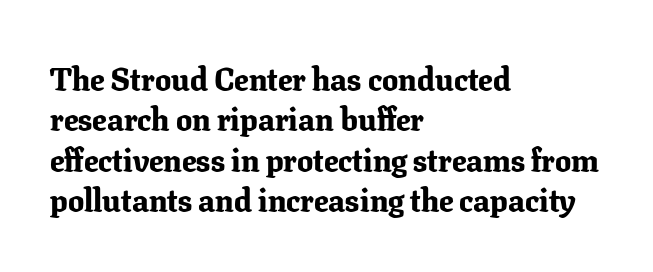
Q: Is the text bold? A: Yes.
Q: Is the text italic (slanted)? A: No, it is upright.
Q: Is the typeface a serif or a sans-serif typeface? A: Serif.
Q: Is the text underlined? A: No.
Q: How is the paragraph aligned? A: Left-aligned.
Q: Is the spacing between letters normal or unusually wide? A: Normal.
Q: Is the spacing between lines tight, normal or loose? A: Normal.
Q: Width (condensed, normal, or wide)? A: Normal.
Q: Stroke contrast? A: Low.
Q: x-height? A: Medium.
Q: Monospaced? A: No.
